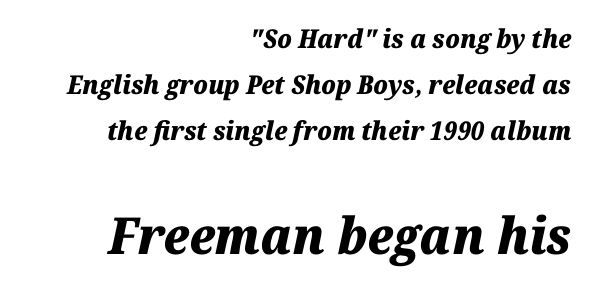
Q: Is the text bold? A: Yes.
Q: Is the text italic (slanted)? A: Yes, it leans right by about 12 degrees.
Q: Is the text underlined? A: No.
Q: How is the paragraph aligned? A: Right-aligned.
Q: Is the spacing between letters normal or unusually wide? A: Normal.
Q: Which block of text is set in a larger size, the first (top) or the second (bottom)? A: The second (bottom) one.
Q: Width (condensed, normal, or wide)? A: Normal.
Q: Stroke contrast? A: Medium.
Q: x-height? A: Medium.
Q: Monospaced? A: No.
